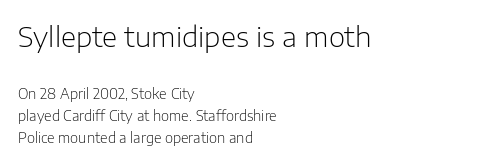
{"serif": "no", "italic": "no", "bold": "no", "weight": "light", "width": "normal", "stroke_contrast": "low", "x_height": "medium", "monospaced": "no", "underline": "no", "align": "left", "line_spacing": "normal", "line_spacing_ratio": 1.57, "letter_spacing": "normal", "letter_spacing_em": 0.0, "larger_block": "first", "size_ratio": 2.0, "glyph_px": 28}
